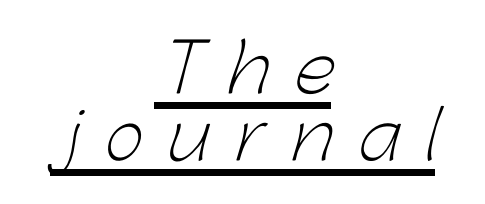
Q: Is the text bold? A: No.
Q: Is the typeface a serif or a sans-serif typeface? A: Sans-serif.
Q: Is the text underlined? A: Yes.
Q: How is the paragraph aligned? A: Centered.
Q: Is the spacing between letters normal or unusually wide? A: Unusually wide.
Q: Is the spacing between lines tight, normal or loose? A: Tight.
Q: Width (condensed, normal, or wide)? A: Normal.
Q: Stroke contrast? A: Low.
Q: x-height? A: Medium.
Q: Monospaced? A: No.
